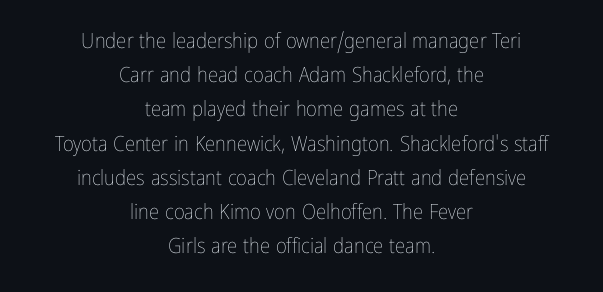
Quick note: not italic, upright. No extra tracking has been applied to these lines. Descenders are the only things crossing below the line. Compared with a typical body face, this is equally light or lighter still. The line-height multiplier appears to be the usual default.
